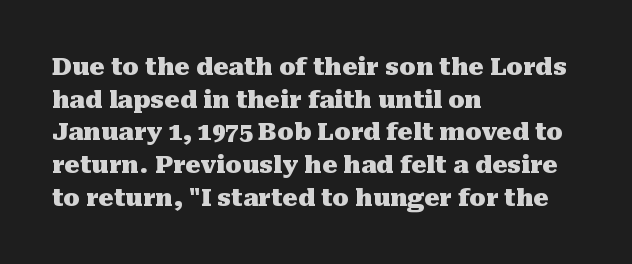
The image shows 24 px bold type, upright; set left-aligned, normal line spacing (1.36x), normal letter spacing, not underlined.
